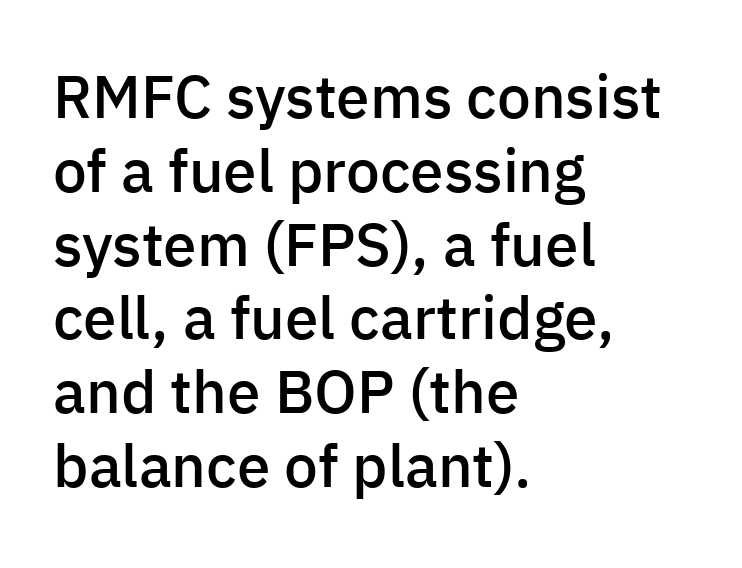
Visually the block forms a straight wall on the left and a jagged coastline on the right. You can tell from the bare stems that sans-serif type was used. Firm but not heavy-handed strokes: this text is semibold. A typesetter would call this proportional, since set widths differ per character. Vertical strokes here are truly vertical. Check the space under the baseline: it is left empty.
